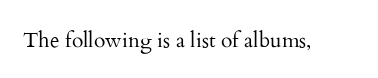
The image shows 21 px text type, upright; set normal letter spacing, not underlined.
